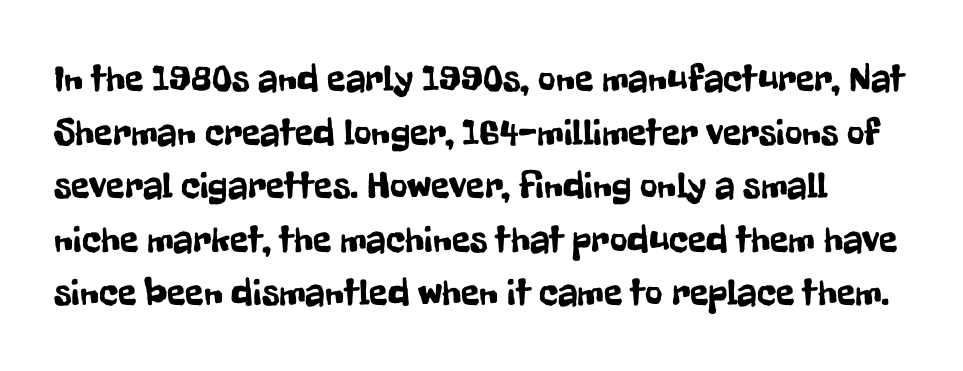
Q: Is the text italic (slanted)? A: No, it is upright.
Q: Is the typeface a serif or a sans-serif typeface? A: Sans-serif.
Q: Is the text underlined? A: No.
Q: Is the spacing between letters normal or unusually wide? A: Normal.
Q: Is the spacing between lines tight, normal or loose? A: Normal.
Q: Width (condensed, normal, or wide)? A: Condensed.
Q: Stroke contrast? A: Low.
Q: x-height? A: Medium.
Q: Monospaced? A: No.
